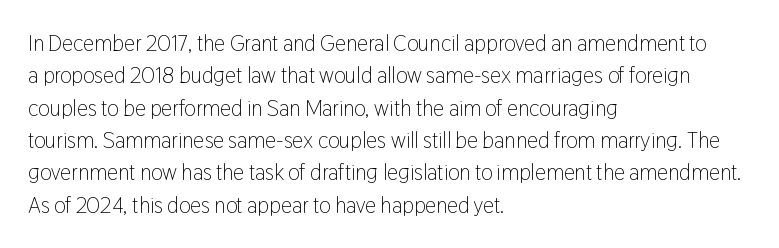
The image shows 22 px text type, upright; set left-aligned, normal line spacing (1.47x), normal letter spacing, not underlined.
